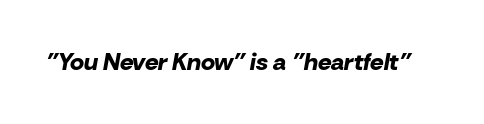
Q: Is the text bold? A: Yes.
Q: Is the text italic (slanted)? A: Yes, it leans right by about 10 degrees.
Q: Is the text underlined? A: No.
Q: Is the spacing between letters normal or unusually wide? A: Normal.
